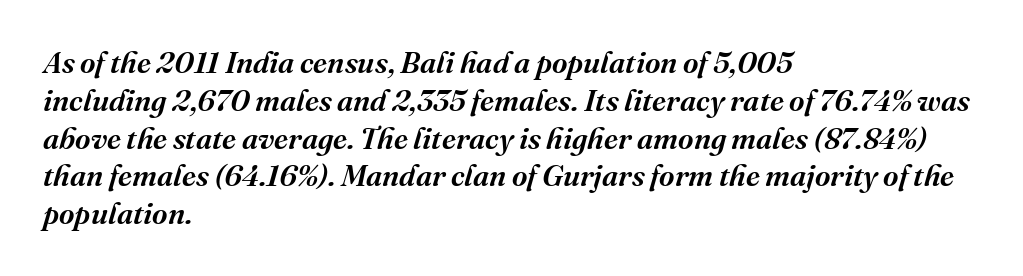
The image shows 30 px semibold serif type, italic (leaning right); set left-aligned, normal line spacing (1.26x), normal letter spacing, not underlined; medium stroke contrast and a medium x-height.
